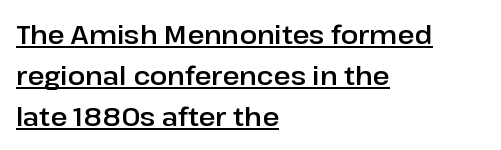
Q: Is the text italic (slanted)? A: No, it is upright.
Q: Is the text underlined? A: Yes.
Q: How is the paragraph aligned? A: Left-aligned.
Q: Is the spacing between letters normal or unusually wide? A: Normal.
Q: Is the spacing between lines tight, normal or loose? A: Normal.
